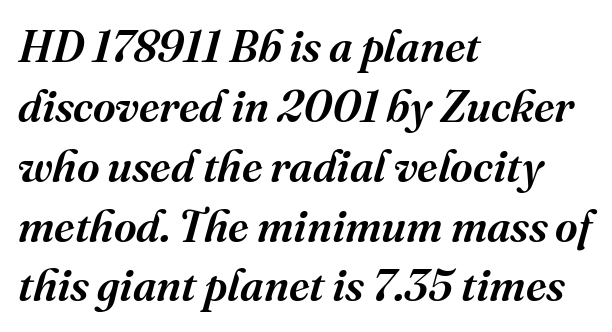
The image shows 44 px serif type, italic (leaning right); set left-aligned, normal line spacing (1.36x), normal letter spacing, not underlined; medium stroke contrast and a medium x-height.
